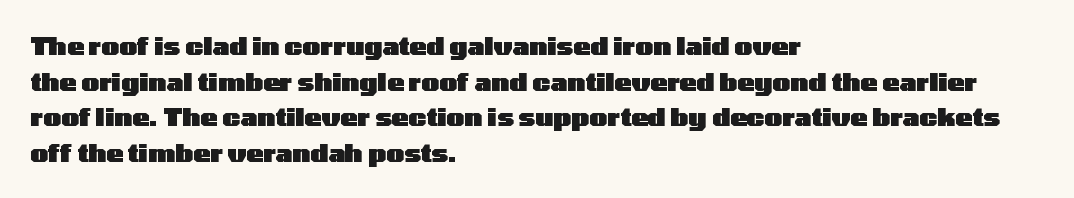
{"italic": "no", "bold": "yes", "underline": "no", "align": "left", "line_spacing": "normal", "line_spacing_ratio": 1.43, "letter_spacing": "normal", "letter_spacing_em": 0.0, "glyph_px": 25}
